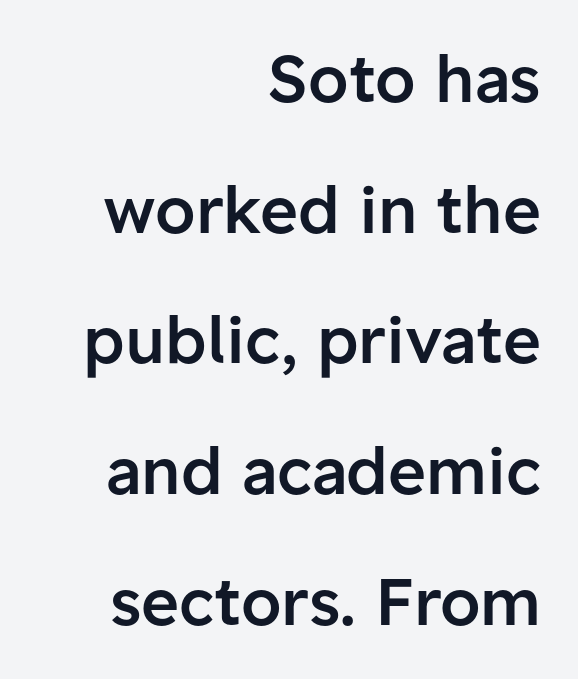
Caption: standard tracking, unaltered. Is this a sans? Yes — the strokes have no serifs. Whoever set this chose breathing room over compactness in the vertical rhythm. Quick note: underline off. Casual observation: everything's shoved over to the right.
